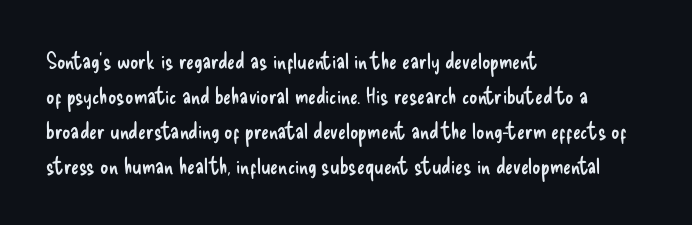
{"italic": "no", "bold": "no", "underline": "no", "align": "left", "line_spacing": "normal", "line_spacing_ratio": 1.52, "letter_spacing": "normal", "letter_spacing_em": 0.0, "glyph_px": 23}
